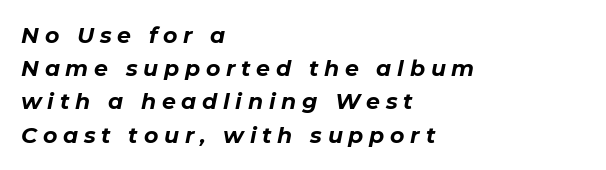
Q: Is the text bold? A: Yes.
Q: Is the text italic (slanted)? A: Yes, it leans right by about 11 degrees.
Q: Is the text underlined? A: No.
Q: How is the paragraph aligned? A: Left-aligned.
Q: Is the spacing between letters normal or unusually wide? A: Unusually wide.
Q: Is the spacing between lines tight, normal or loose? A: Normal.
